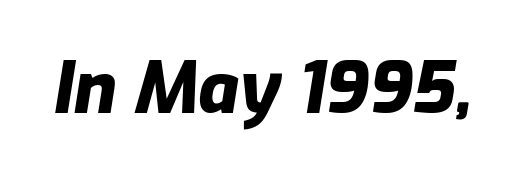
Q: Is the text bold? A: Yes.
Q: Is the text italic (slanted)? A: Yes, it leans right by about 9 degrees.
Q: Is the text underlined? A: No.
Q: Is the spacing between letters normal or unusually wide? A: Normal.
Q: Width (condensed, normal, or wide)? A: Normal.
Q: Stroke contrast? A: Low.
Q: x-height? A: Medium.
Q: Monospaced? A: No.
